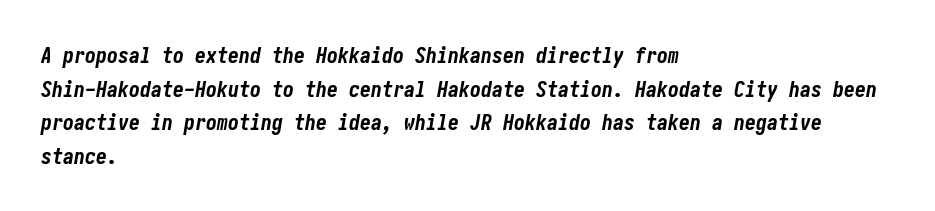
Honestly, there is no underline to notice here at all. This sample is left-justified, so line endings fall wherever the words run out. A normal amount of white space separates one row of letters from the next. Students, note that the glyphs here touch the page at normal intervals. Caption: bold face, heavy strokes. The face used here has a pronounced slope to its letters.
